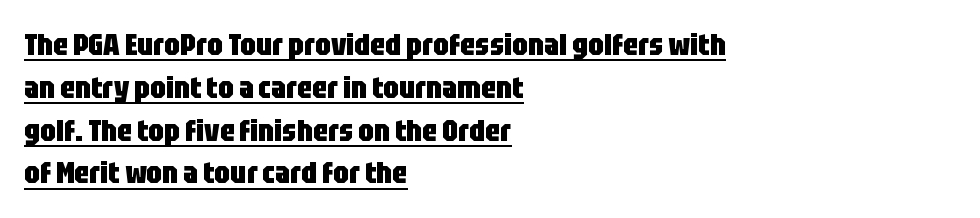
{"serif": "no", "italic": "no", "bold": "yes", "weight": "heavy", "width": "condensed", "stroke_contrast": "low", "x_height": "large", "monospaced": "no", "underline": "yes", "align": "left", "line_spacing": "normal", "line_spacing_ratio": 1.38, "letter_spacing": "normal", "letter_spacing_em": 0.0, "glyph_px": 31}
